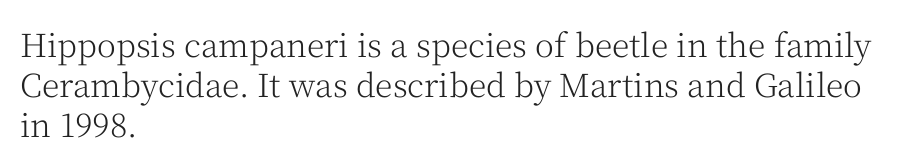
The image shows 32 px light serif type, upright; set left-aligned, normal line spacing (1.25x), normal letter spacing, not underlined; medium stroke contrast and a medium x-height.
